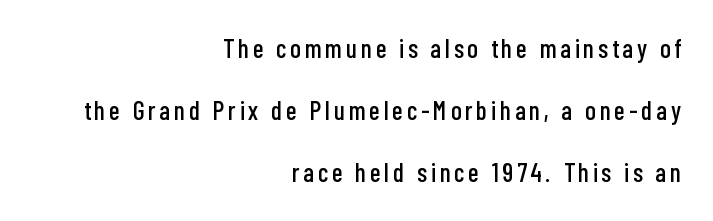
{"italic": "no", "underline": "no", "align": "right", "line_spacing": "loose", "line_spacing_ratio": 2.39, "glyph_px": 26}
